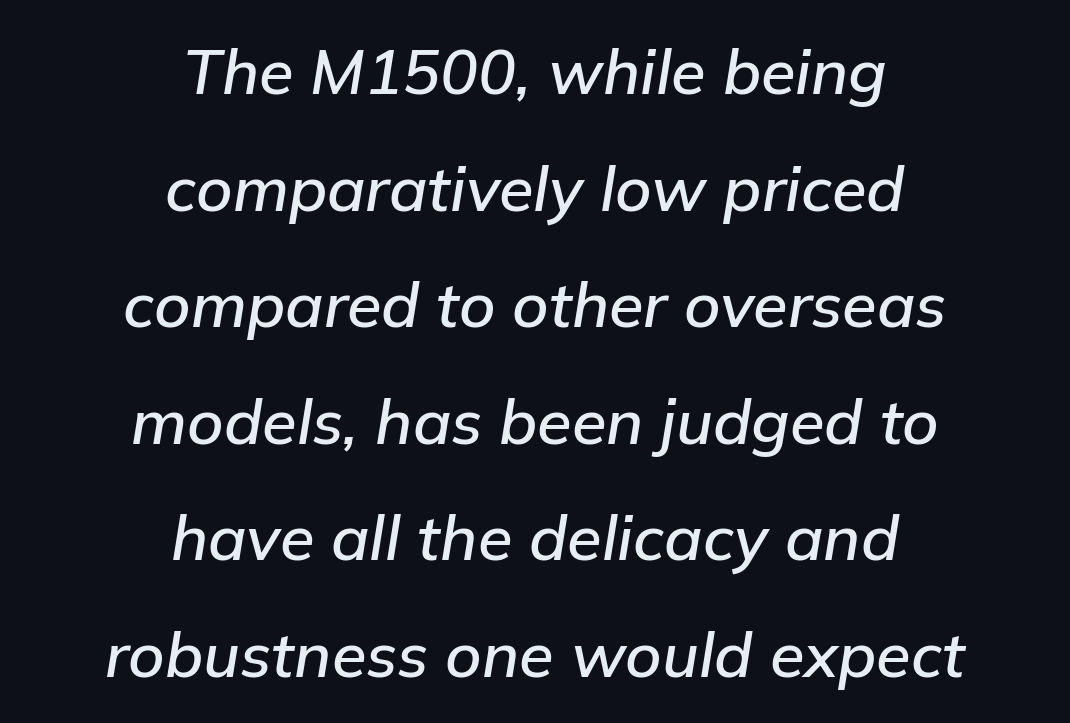
Typeset on center — no edge is straight. The typography opts for an oblique posture over an upright one. Rule under the text: the space is simply empty. What stands out about the letter spacing? Nothing — it is the standard amount.
